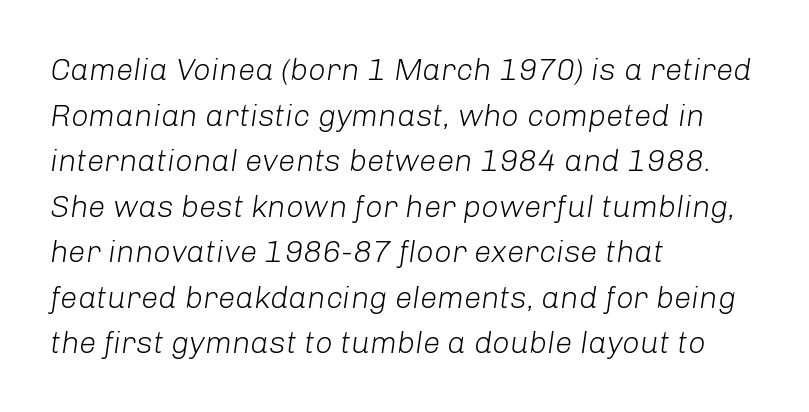
Q: Is the text bold? A: No.
Q: Is the text italic (slanted)? A: Yes, it leans right by about 8 degrees.
Q: Is the text underlined? A: No.
Q: How is the paragraph aligned? A: Left-aligned.
Q: Is the spacing between letters normal or unusually wide? A: Normal.
Q: Is the spacing between lines tight, normal or loose? A: Normal.
Q: Width (condensed, normal, or wide)? A: Normal.
Q: Stroke contrast? A: Low.
Q: x-height? A: Medium.
Q: Monospaced? A: No.
